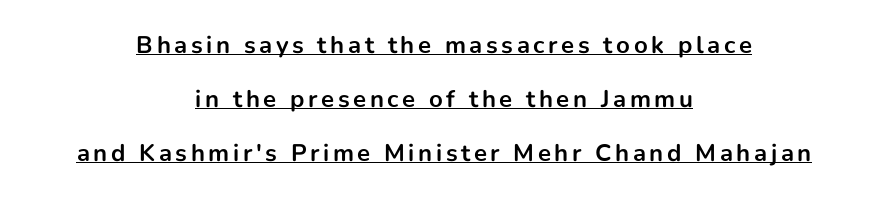
Its strokes are broad and dark, the hallmark of bold type. The axis of the letterforms is exactly vertical. Horizontally, the lines are justified to the midpoint only. Every word sits above its own underline. Baseline-to-baseline distance is far greater than the letter height.
